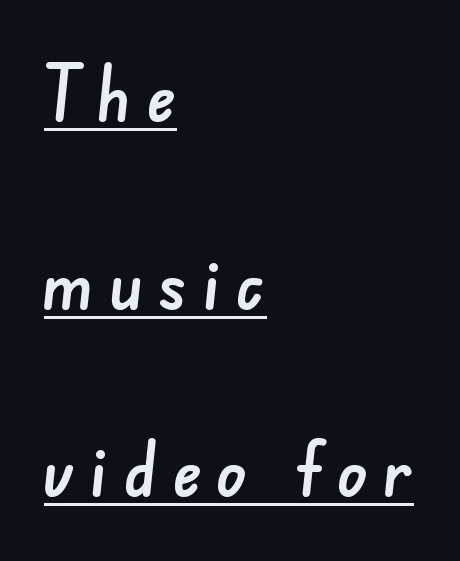
If you drew a ruler down the left edge, every line would touch it. There is plenty of visible air inserted between adjacent glyphs. Each letter keeps its own natural width here, so spacing adapts to shape. Summary of vertical rhythm: relaxed, with wide interline spacing. Has an underline been added? It has.
